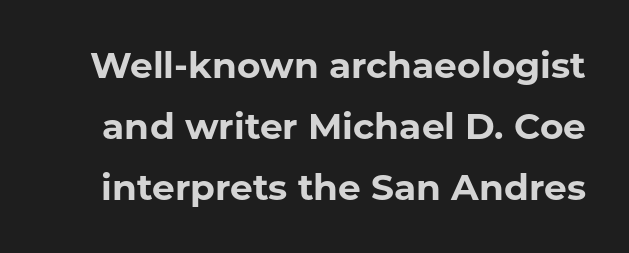
{"serif": "no", "italic": "no", "bold": "yes", "weight": "bold", "width": "normal", "stroke_contrast": "low", "x_height": "medium", "monospaced": "no", "underline": "no", "line_spacing": "normal", "line_spacing_ratio": 1.69, "letter_spacing": "normal", "letter_spacing_em": 0.0, "glyph_px": 36}
